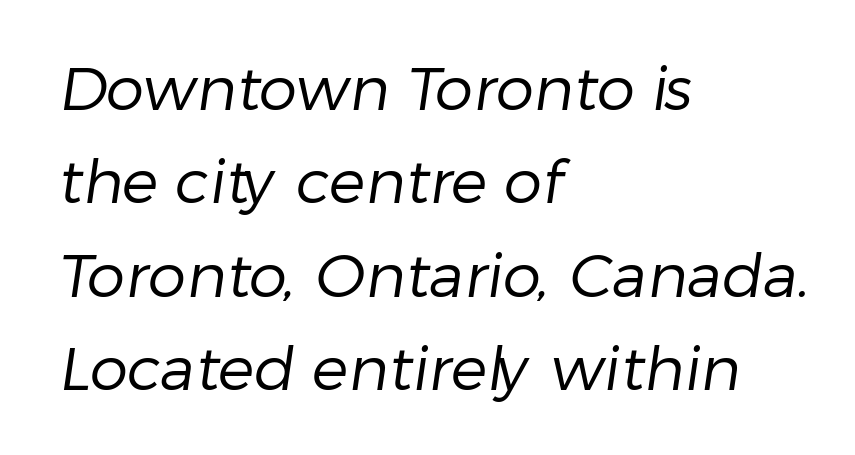
{"serif": "no", "bold": "no", "weight": "regular", "width": "normal", "stroke_contrast": "low", "x_height": "medium", "monospaced": "no", "underline": "no", "align": "left", "line_spacing": "normal", "line_spacing_ratio": 1.53, "letter_spacing": "normal", "letter_spacing_em": 0.0, "glyph_px": 61}
